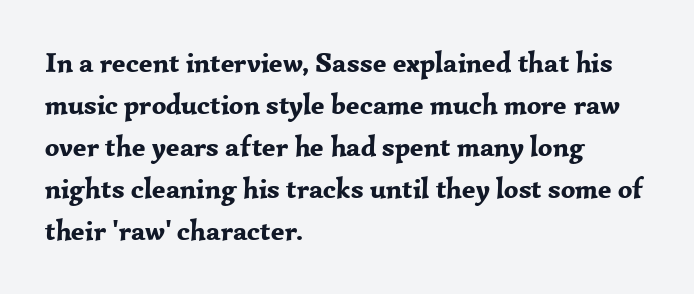
Just letters on the line, the space beneath them empty. What stands out about the letter spacing? Nothing — it is the standard amount. A typesetter would label this face a serif. Tall strokes in this sample are plumb rather than angled.
